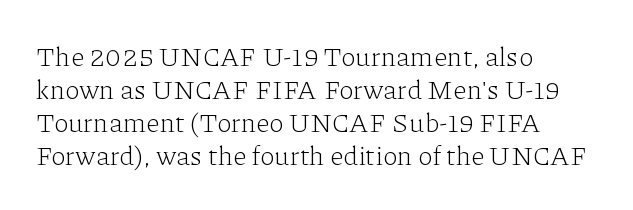
The type sits square on the baseline with zero lean. All the whitespace from short lines collects on the right. Students, note that the glyphs here touch the page at normal intervals. Weight class: somewhere from thin through regular. The foot of each line stays bare and open.
